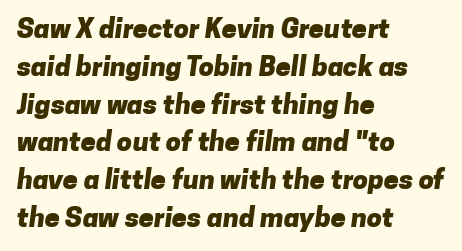
Which margin do the lines hug? The left one — the right edge is uneven. No word sits above an underline. The rendering keeps characters at their native spacing. Its strokes are broad and dark, the hallmark of bold type. One glance says typical: line gaps are just what's usual.
